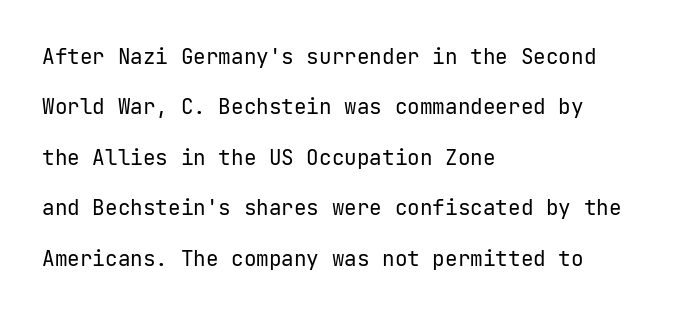
{"italic": "no", "bold": "no", "underline": "no", "align": "left", "line_spacing": "loose", "line_spacing_ratio": 2.4, "letter_spacing": "normal", "letter_spacing_em": 0.0, "glyph_px": 21}
